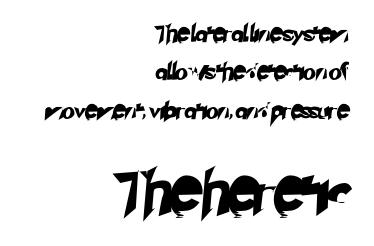
Line endings align vertically; line beginnings do not. Descender tails drop into unmarked territory. Summary of vertical rhythm: relaxed, with wide interline spacing. This sample uses plain, unmodified letter spacing. In terms of letterform style, serifs are entirely absent.
